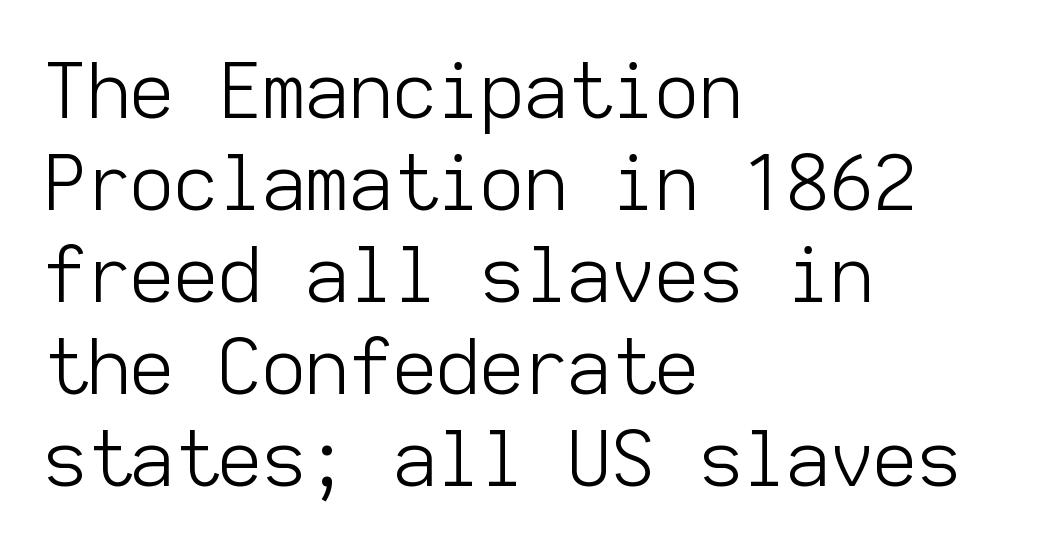
{"serif": "no", "italic": "no", "bold": "no", "weight": "light", "width": "normal", "stroke_contrast": "low", "x_height": "medium", "monospaced": "yes", "underline": "no", "align": "left", "line_spacing_ratio": 1.21, "letter_spacing": "normal", "letter_spacing_em": 0.0, "glyph_px": 76}
